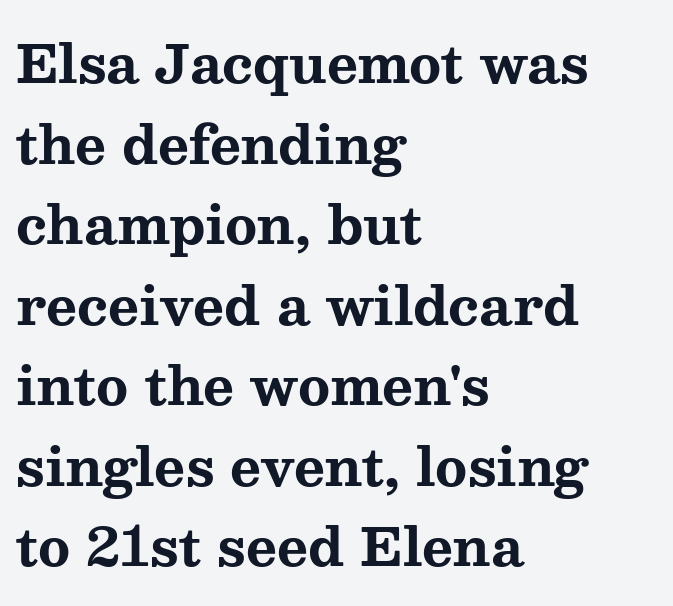
Every stem runs plumb, perpendicular to the baseline. One glance says typical: line gaps are just what's usual. A typesetter would call this proportional, since set widths differ per character. Font category for this specimen: serif. If you drew a ruler down the left edge, every line would touch it.
